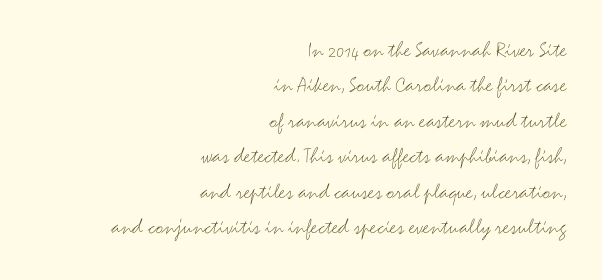
The image shows 23 px text type; set right-aligned, normal line spacing (1.54x), normal letter spacing, not underlined.
